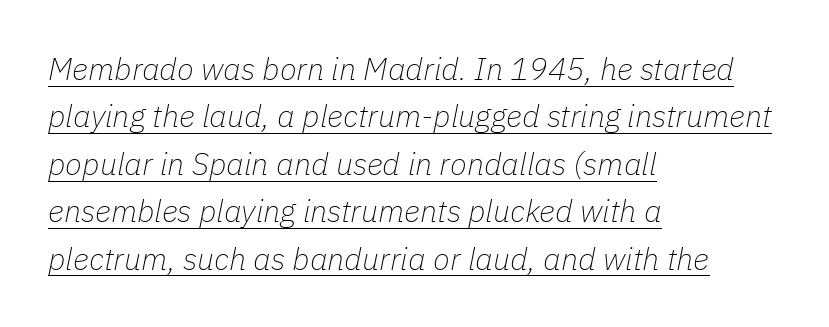
Glance below the letters and you will spot a drawn line. Here the glyphs are tracked normally, forming tight word shapes. The compositor pushed each line to the left boundary. Quick note: interline space is typical.
